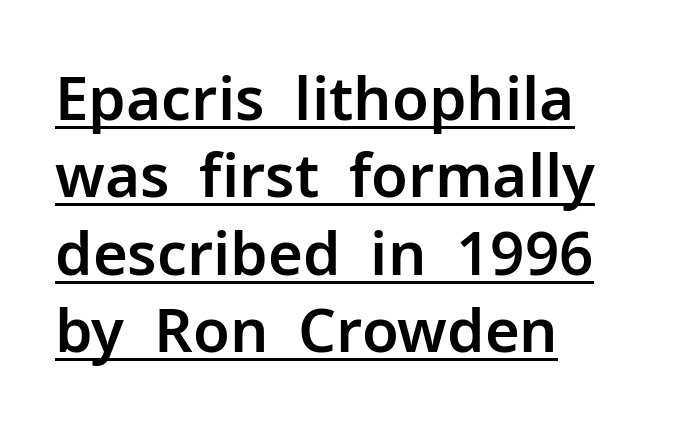
Letterform terminals end flat and unadorned throughout the passage. Tracking here is standard; glyphs follow each other at the usual distance. Honestly, the underline is the first thing you notice here. The rendering uses a moderate line-height, typical for paragraphs. A roman cut, with each character standing at attention.
